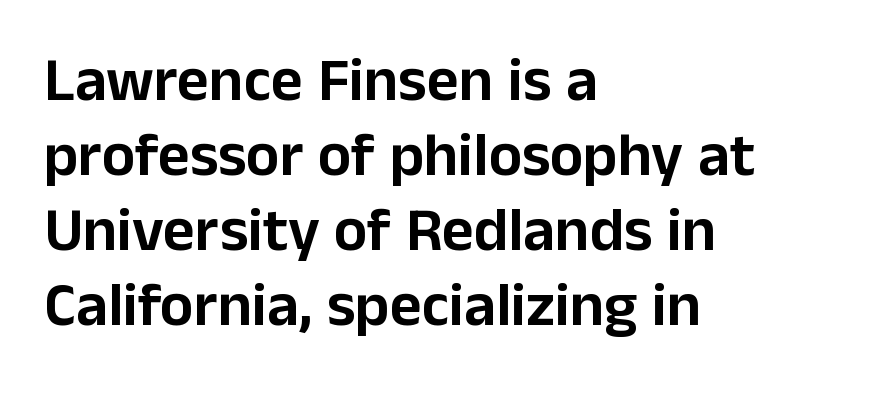
Q: Is the text italic (slanted)? A: No, it is upright.
Q: Is the typeface a serif or a sans-serif typeface? A: Sans-serif.
Q: Is the text underlined? A: No.
Q: How is the paragraph aligned? A: Left-aligned.
Q: Is the spacing between letters normal or unusually wide? A: Normal.
Q: Width (condensed, normal, or wide)? A: Normal.
Q: Stroke contrast? A: Low.
Q: x-height? A: Medium.
Q: Monospaced? A: No.
